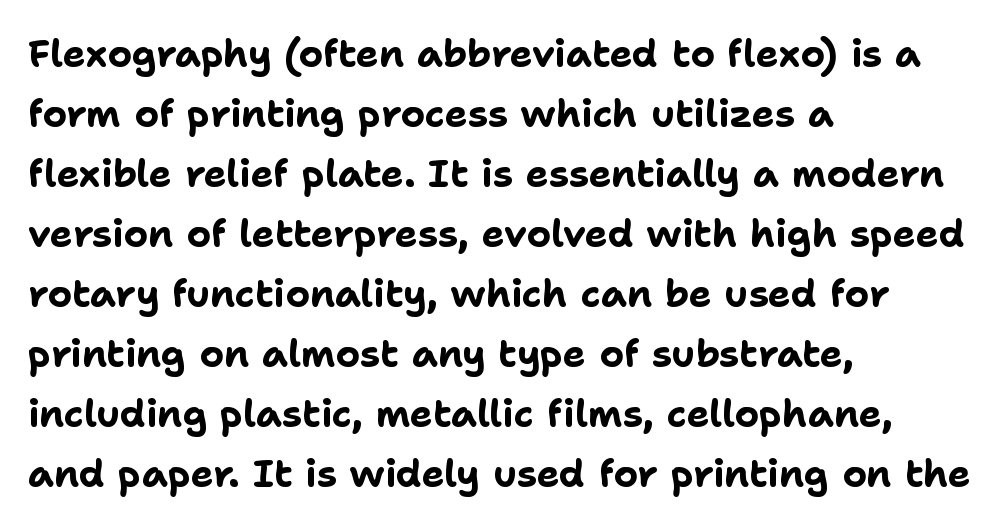
Q: Is the text bold? A: Yes.
Q: Is the text italic (slanted)? A: No, it is upright.
Q: Is the typeface a serif or a sans-serif typeface? A: Sans-serif.
Q: Is the text underlined? A: No.
Q: How is the paragraph aligned? A: Left-aligned.
Q: Is the spacing between letters normal or unusually wide? A: Normal.
Q: Is the spacing between lines tight, normal or loose? A: Normal.
Q: Width (condensed, normal, or wide)? A: Normal.
Q: Stroke contrast? A: Low.
Q: x-height? A: Medium.
Q: Monospaced? A: No.
